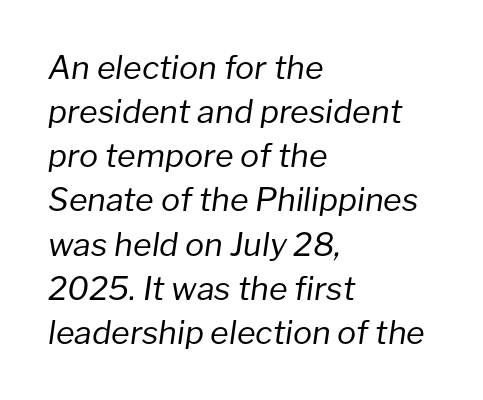
A typesetter would call this leading conventional body-copy spacing. Beneath every word, the page is bare. Do the characters align in a grid? No, the font is proportional. These lines stack with their left ends in a neat column. The rendering keeps characters at their native spacing. There's an unmistakable incline to the writing here.
